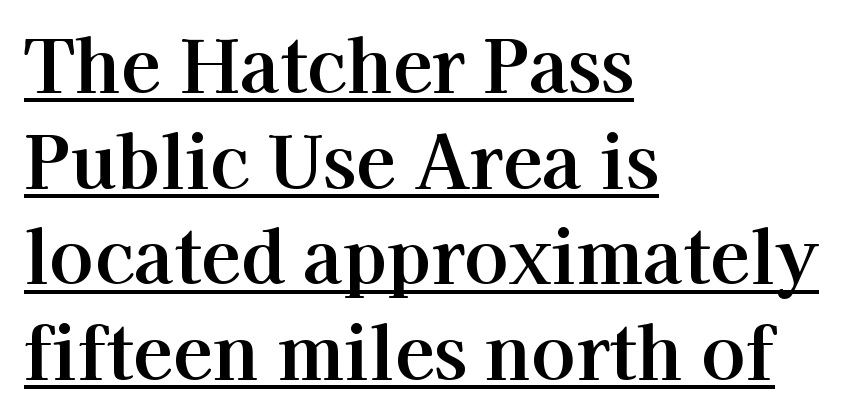
Does the copy run flush right? No — it runs flush left. Is there any slant? The stems are plumb. These lines are rendered in a variable-pitch font. There is no visible air inserted between adjacent glyphs. Decoration check: the copy is underlined.
